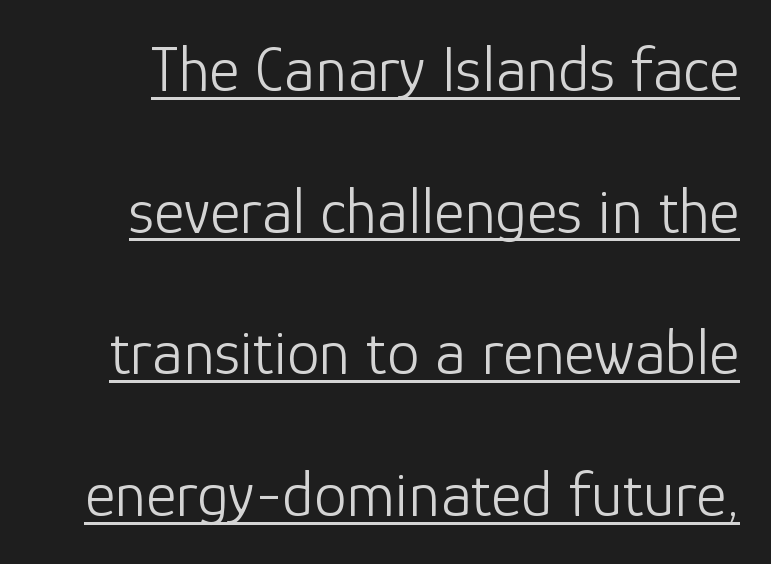
{"serif": "no", "italic": "no", "bold": "no", "weight": "light", "width": "normal", "stroke_contrast": "low", "x_height": "medium", "monospaced": "no", "underline": "yes", "line_spacing": "loose", "line_spacing_ratio": 2.18, "letter_spacing": "normal", "letter_spacing_em": 0.0, "glyph_px": 65}
